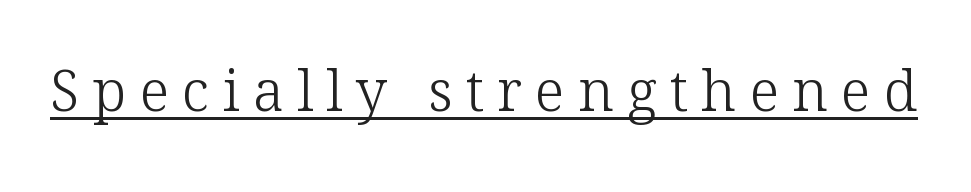
The image shows 57 px light serif type, upright; set unusually wide letter spacing (+0.23 em), underlined; low stroke contrast and a medium x-height.
